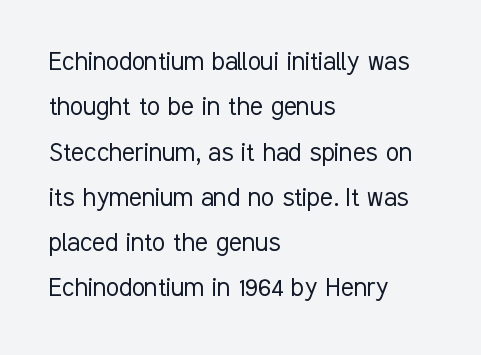
Does the copy run flush right? No — it runs flush left. A typesetter would call this proportional, since set widths differ per character. This rendering employs a face without finishing strokes, i.e., a sans-serif. The specimen omits any rule beneath the text block's lines.
